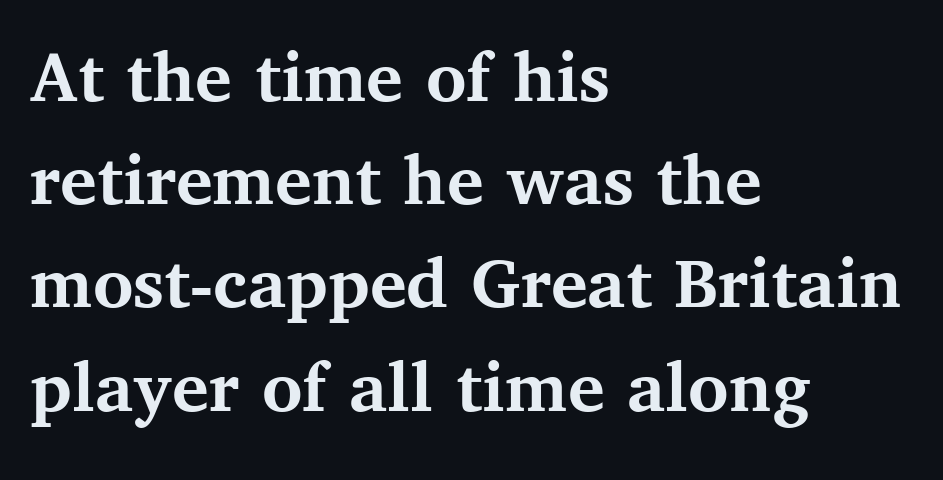
The image shows 77 px semibold serif type, upright; set left-aligned, normal line spacing (1.34x), normal letter spacing, not underlined; medium stroke contrast and a medium x-height.
